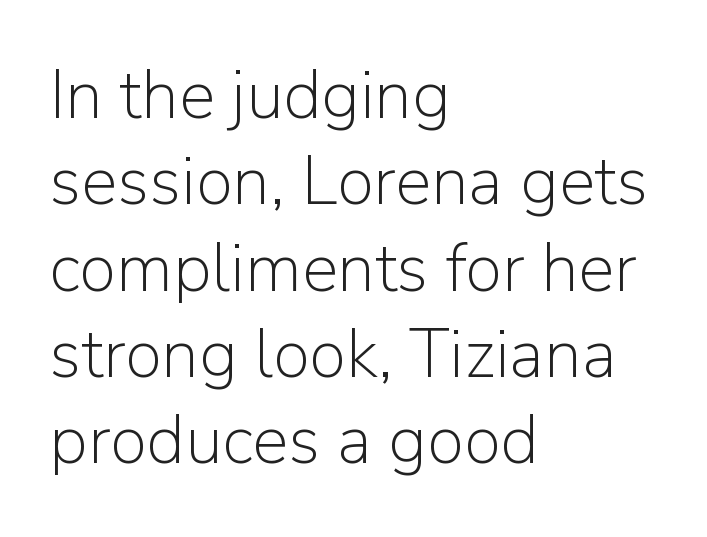
{"serif": "no", "italic": "no", "bold": "no", "weight": "light", "width": "normal", "stroke_contrast": "low", "x_height": "medium", "monospaced": "no", "underline": "no", "align": "left", "line_spacing": "normal", "line_spacing_ratio": 1.27, "letter_spacing": "normal", "letter_spacing_em": 0.0, "glyph_px": 68}
